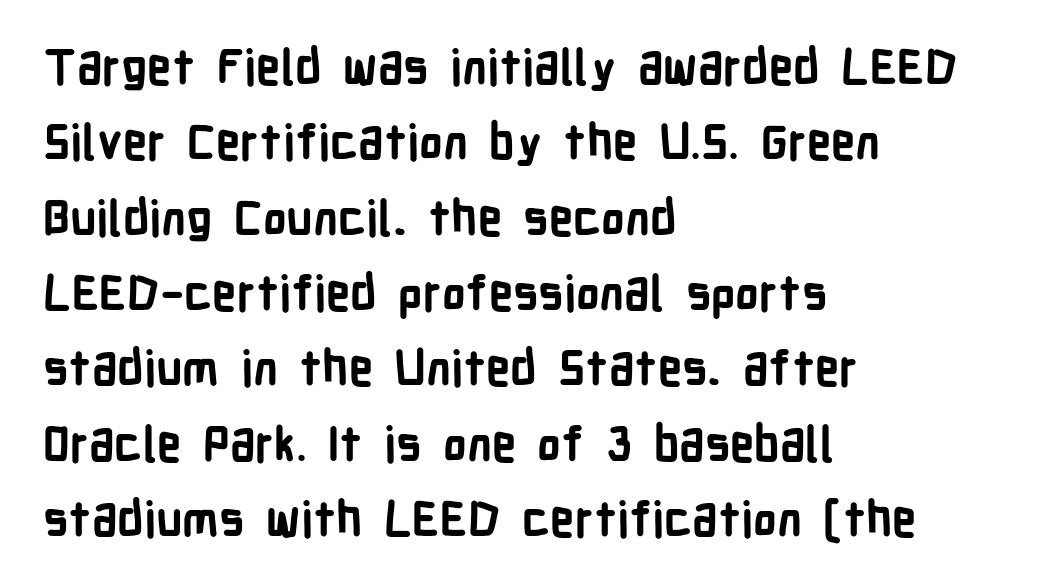
Q: Is the text bold? A: Yes.
Q: Is the text italic (slanted)? A: No, it is upright.
Q: Is the typeface a serif or a sans-serif typeface? A: Sans-serif.
Q: Is the text underlined? A: No.
Q: How is the paragraph aligned? A: Left-aligned.
Q: Is the spacing between letters normal or unusually wide? A: Normal.
Q: Is the spacing between lines tight, normal or loose? A: Normal.
Q: Width (condensed, normal, or wide)? A: Condensed.
Q: Stroke contrast? A: Low.
Q: x-height? A: Medium.
Q: Monospaced? A: No.
